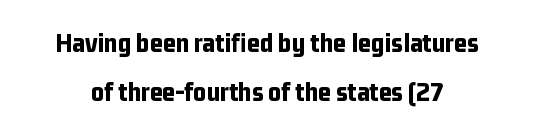
A full-strength bold gives these letters their thick strokes. The passage shown has conventional tracking throughout. Descenders hang freely into open space. The letters stand upright; this is a roman face. Is this a fixed-width face? No — the glyphs have proportional, varying widths.
